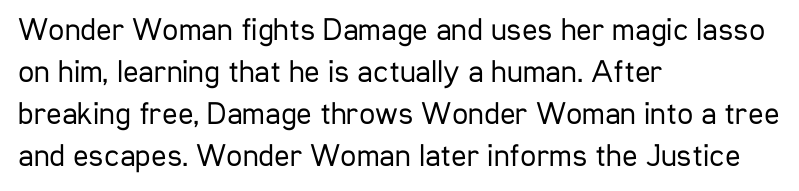
Q: Is the text bold? A: No.
Q: Is the text italic (slanted)? A: No, it is upright.
Q: Is the typeface a serif or a sans-serif typeface? A: Sans-serif.
Q: Is the text underlined? A: No.
Q: How is the paragraph aligned? A: Left-aligned.
Q: Is the spacing between letters normal or unusually wide? A: Normal.
Q: Is the spacing between lines tight, normal or loose? A: Normal.
Q: Width (condensed, normal, or wide)? A: Condensed.
Q: Stroke contrast? A: Low.
Q: x-height? A: Medium.
Q: Monospaced? A: No.
